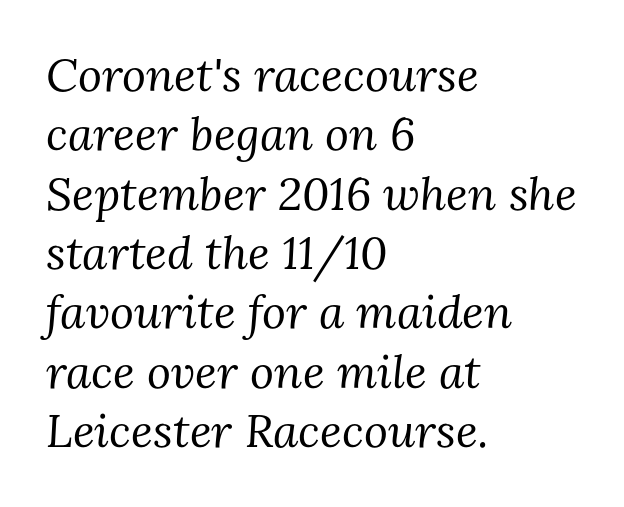
{"serif": "yes", "italic": "yes", "lean": "right", "slant_degrees": 3, "bold": "no", "weight": "regular", "width": "normal", "stroke_contrast": "medium", "x_height": "medium", "monospaced": "no", "underline": "no", "align": "left", "line_spacing": "normal", "line_spacing_ratio": 1.29, "letter_spacing": "normal", "letter_spacing_em": 0.0, "glyph_px": 46}
